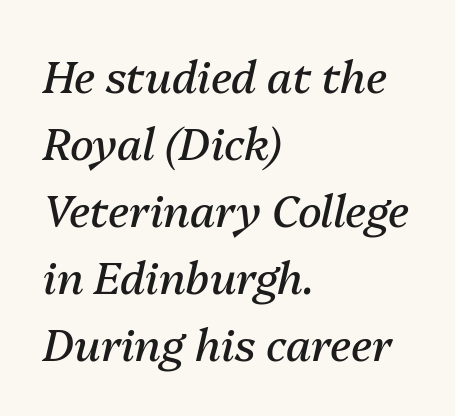
The space beneath each line is pristine and unruled. This sample keeps an unexceptional amount of space between lines. Think of a printed novel: that variable character pitch is what you see here. The whole block is typeset with a tilt.
